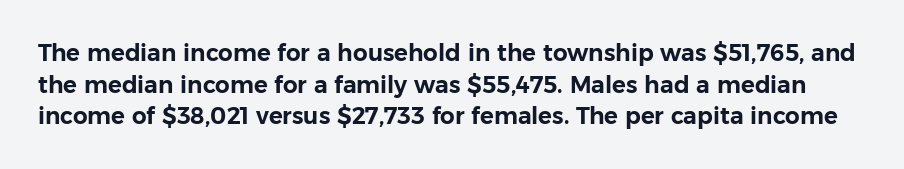
The image shows 23 px text type, upright; set normal line spacing (1.37x), normal letter spacing, not underlined.
